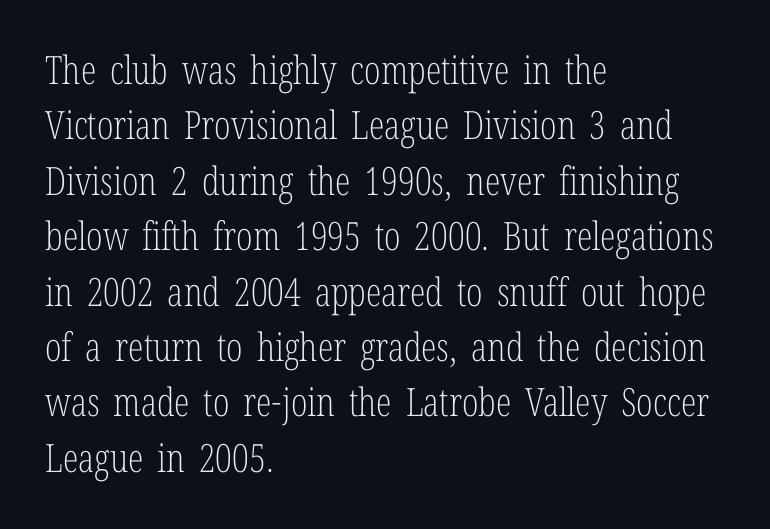
{"serif": "yes", "italic": "no", "bold": "no", "weight": "light", "width": "condensed", "stroke_contrast": "low", "x_height": "medium", "monospaced": "no", "underline": "no", "align": "left", "line_spacing": "normal", "line_spacing_ratio": 1.42, "letter_spacing": "normal", "letter_spacing_em": 0.0, "glyph_px": 39}
